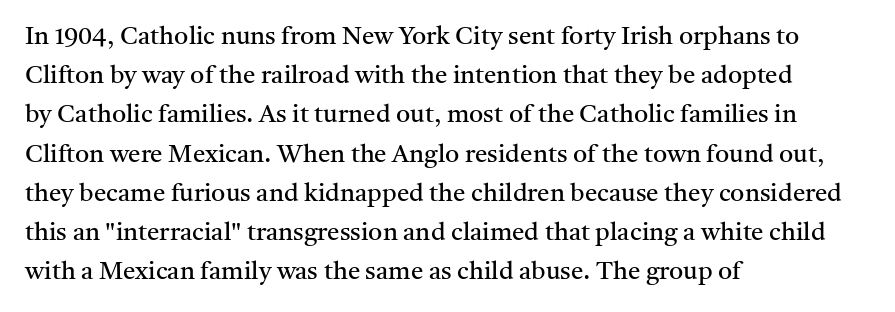
{"italic": "no", "bold": "no", "underline": "no", "align": "left", "line_spacing": "normal", "line_spacing_ratio": 1.57, "letter_spacing": "normal", "letter_spacing_em": 0.0, "glyph_px": 25}
